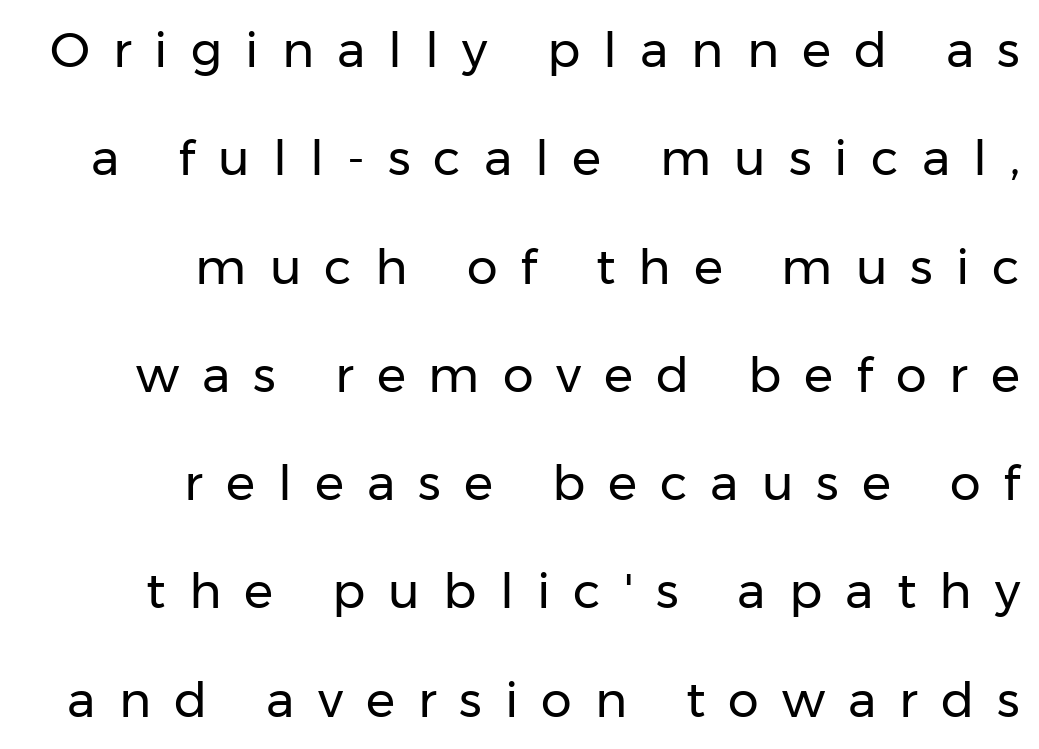
The image shows 49 px regular-weight sans-serif type, upright; set right-aligned, loose line spacing (2.21x), unusually wide letter spacing (+0.47 em), not underlined; low stroke contrast and a medium x-height.
